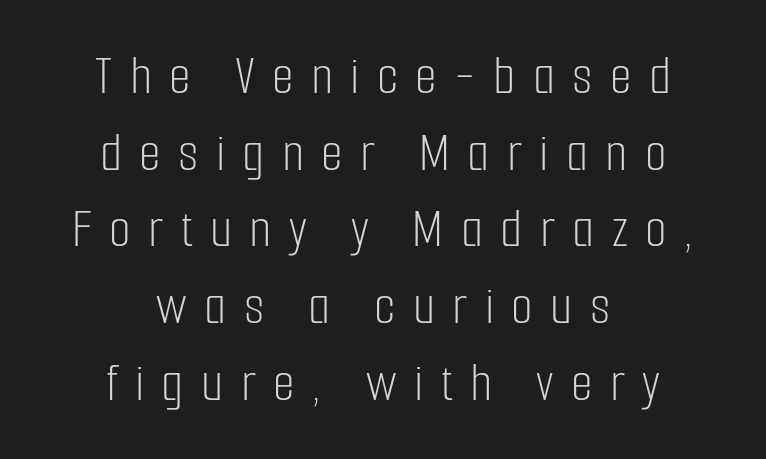
The image shows 56 px light, condensed sans-serif type, upright; set centered, normal line spacing (1.37x), unusually wide letter spacing (+0.31 em), not underlined; low stroke contrast and a medium x-height.
